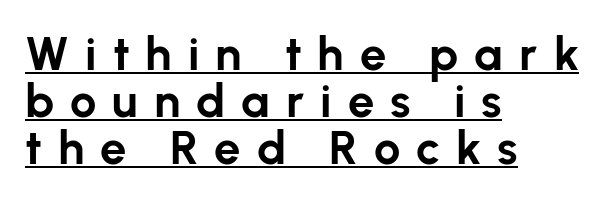
{"serif": "no", "italic": "no", "bold": "yes", "weight": "bold", "width": "normal", "stroke_contrast": "low", "x_height": "medium", "monospaced": "no", "underline": "yes", "align": "left", "line_spacing": "tight", "line_spacing_ratio": 1.0, "letter_spacing": "wide", "letter_spacing_em": 0.34, "glyph_px": 47}
